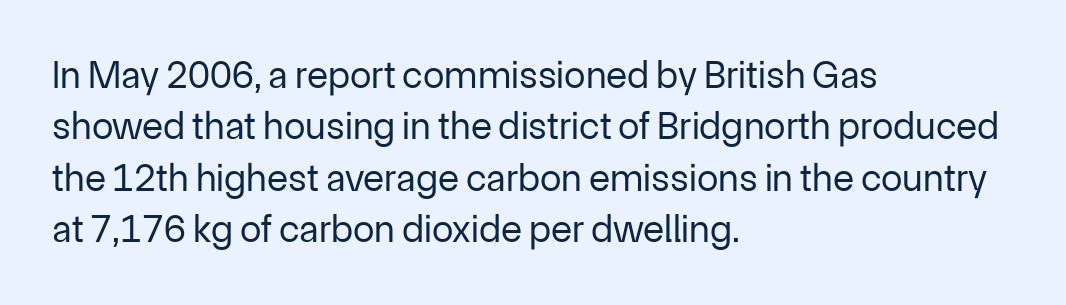
The image shows 39 px regular-weight sans-serif type, upright; set left-aligned, normal line spacing (1.32x), normal letter spacing, not underlined; low stroke contrast and a medium x-height.
